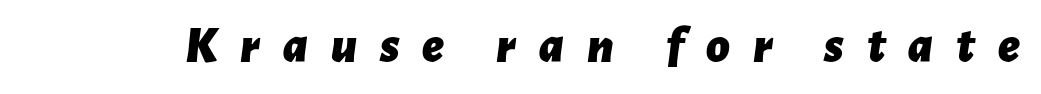
Q: Is the text bold? A: Yes.
Q: Is the text italic (slanted)? A: Yes, it leans right by about 7 degrees.
Q: Is the text underlined? A: No.
Q: Is the spacing between letters normal or unusually wide? A: Unusually wide.
Q: Width (condensed, normal, or wide)? A: Normal.
Q: Stroke contrast? A: Low.
Q: x-height? A: Medium.
Q: Monospaced? A: No.
